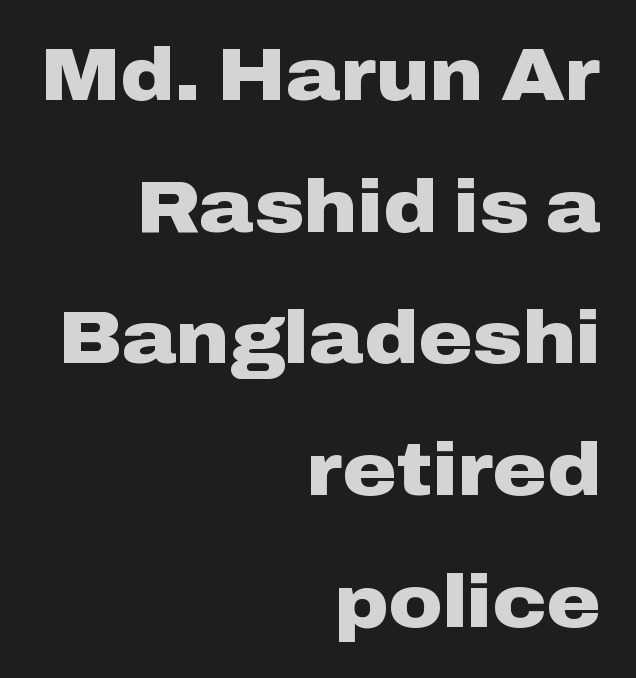
The image shows 74 px heavy, wide sans-serif type, upright; set right-aligned, line spacing 1.78x, normal letter spacing, not underlined; low stroke contrast and a medium x-height.
